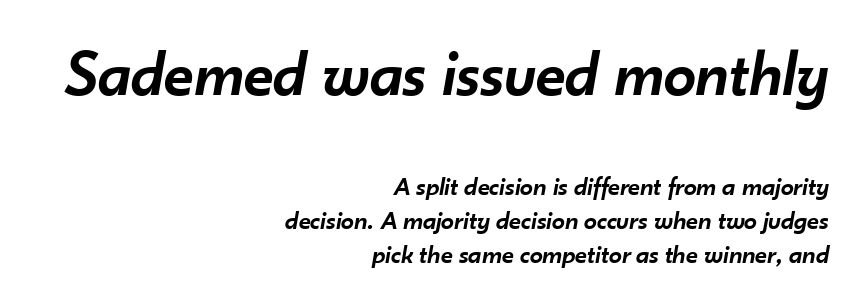
The image shows 65 px semibold type, italic (leaning right); set right-aligned, normal line spacing (1.31x), normal letter spacing, not underlined; the first (top) block is 2.5x larger; low stroke contrast and a small x-height.
